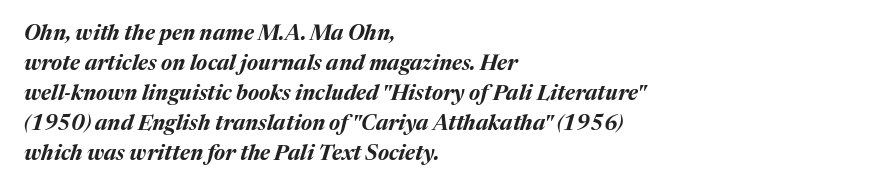
The face used here has a pronounced slope to its letters. The words here are not underlined. How are the letters spaced? Ordinarily, with no added tracking. Plenty of ink on the page — the face is bold. The passage shown stacks its lines at a standard gap.
